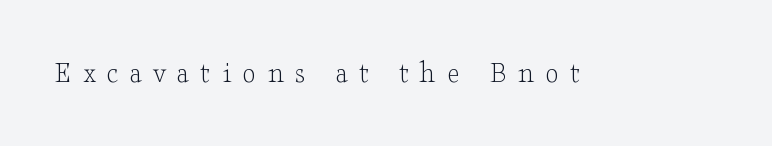
Q: Is the text bold? A: No.
Q: Is the text italic (slanted)? A: No, it is upright.
Q: Is the typeface a serif or a sans-serif typeface? A: Serif.
Q: Is the text underlined? A: No.
Q: Is the spacing between letters normal or unusually wide? A: Unusually wide.
Q: Width (condensed, normal, or wide)? A: Wide.
Q: Stroke contrast? A: Low.
Q: x-height? A: Small.
Q: Monospaced? A: No.
